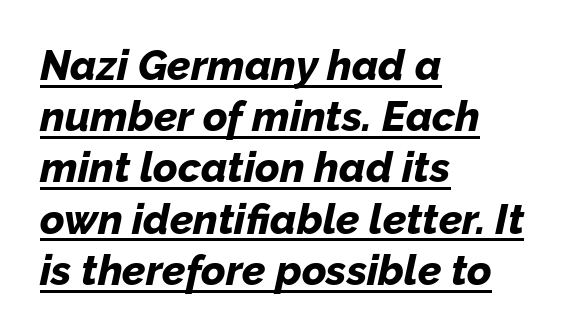
The sample has been set heavy, in full bold. Tall strokes in this sample are angled rather than plumb. Like a heading marked for emphasis, these lines bear an underscore. The line texture is even and compact thanks to regular tracking.
